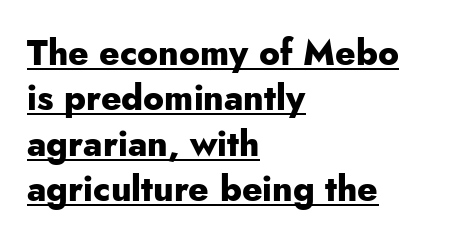
The image shows 35 px heavy sans-serif type, upright; set left-aligned, normal line spacing (1.3x), normal letter spacing, underlined; low stroke contrast and a small x-height.
